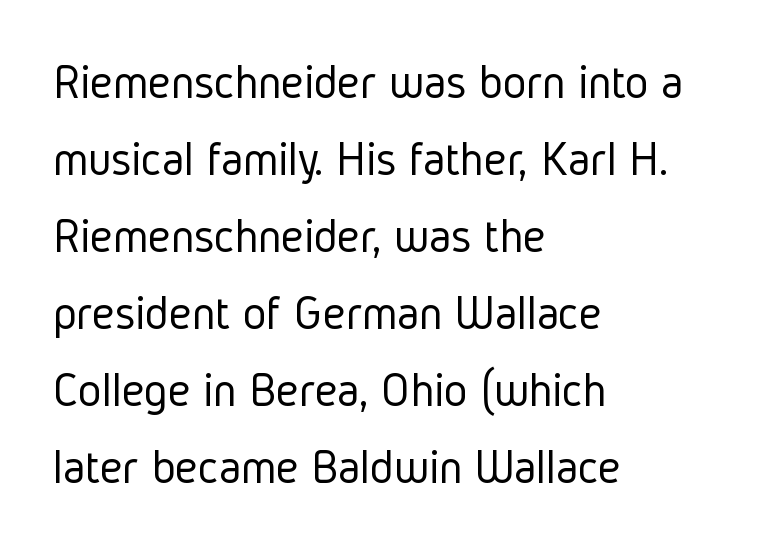
Each line starts at the same left margin while the right side varies. Baseline-to-baseline distance is the conventional proportion of letter height. Spacing verdict: proportional, widths tailored to each character. The zone under the glyphs is completely vacant. Short note: letters normally spaced.
